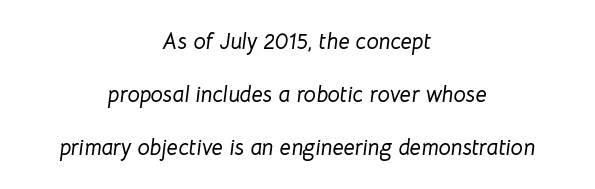
Check the space under the baseline: it is left empty. The glyphs look as if they've been sheared to an angle. If you folded the block vertically in half, each line would mirror itself in length. Letter spacing: default. The vertical gap from one line to the next is large.
